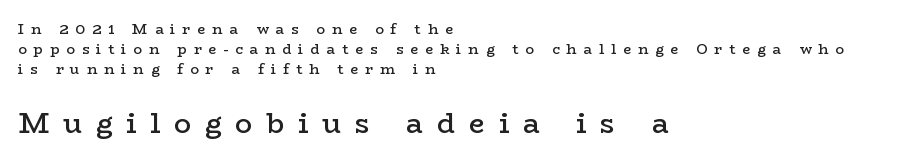
The image shows 28 px semibold, wide serif type, upright; set left-aligned, normal line spacing (1.44x), unusually wide letter spacing (+0.5 em), not underlined; the second (bottom) block is 2.0x larger; low stroke contrast and a medium x-height.
